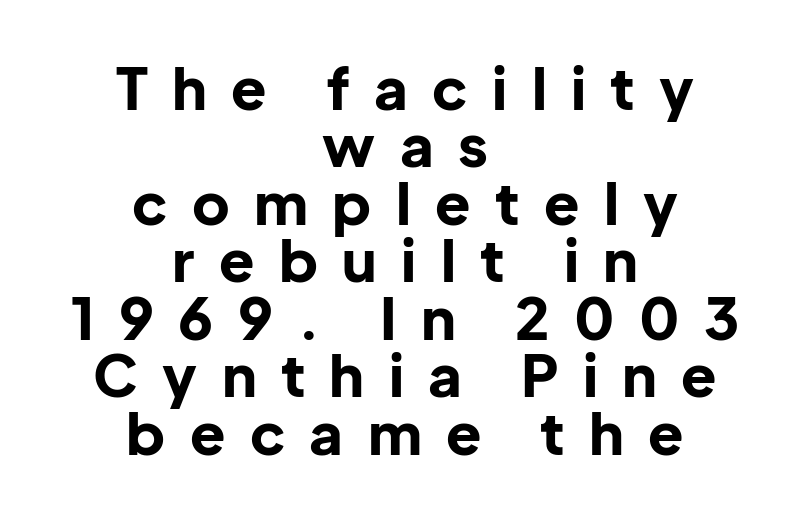
Notice how thick the strokes are: this is what a full bold looks like. The text was rendered using a sans face with plain stroke endings. Characters remain perfectly vertical along every line. The face used here is rendered with a markedly widened letterfit.
